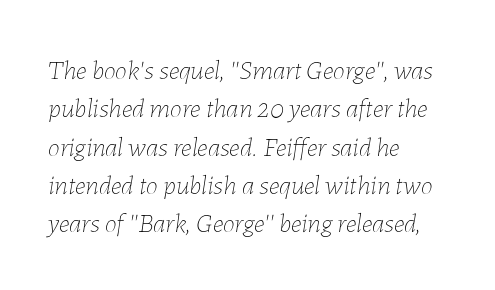
Q: Is the text bold? A: No.
Q: Is the text italic (slanted)? A: Yes, it leans right by about 7 degrees.
Q: Is the text underlined? A: No.
Q: How is the paragraph aligned? A: Left-aligned.
Q: Is the spacing between letters normal or unusually wide? A: Normal.
Q: Is the spacing between lines tight, normal or loose? A: Normal.
